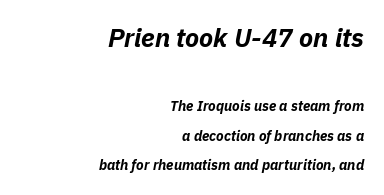
Q: Is the text bold? A: Yes.
Q: Is the text italic (slanted)? A: Yes, it leans right by about 11 degrees.
Q: Is the text underlined? A: No.
Q: How is the paragraph aligned? A: Right-aligned.
Q: Is the spacing between letters normal or unusually wide? A: Normal.
Q: Is the spacing between lines tight, normal or loose? A: Loose.
Q: Which block of text is set in a larger size, the first (top) or the second (bottom)? A: The first (top) one.
